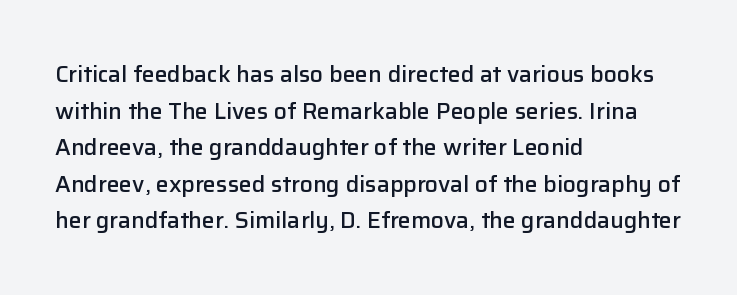
The type is set solid horizontally, with unmodified tracking. Visually the block forms a straight wall on the left and a jagged coastline on the right. Does the lettering tilt? It doesn't — this is upright. Baseline-to-baseline distance is the conventional proportion of letter height. Anything drawn beneath the words? Only blank space.
